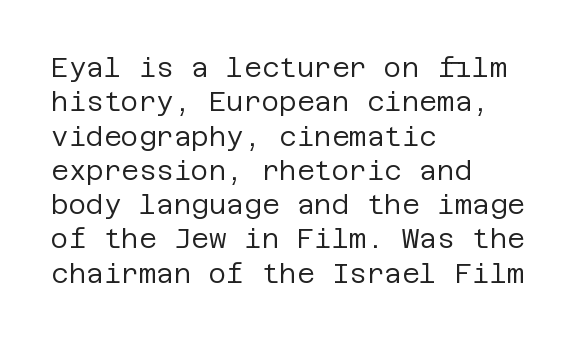
{"italic": "no", "bold": "no", "underline": "no", "align": "left", "line_spacing": "normal", "line_spacing_ratio": 1.27, "letter_spacing": "normal", "letter_spacing_em": 0.0, "glyph_px": 27}
